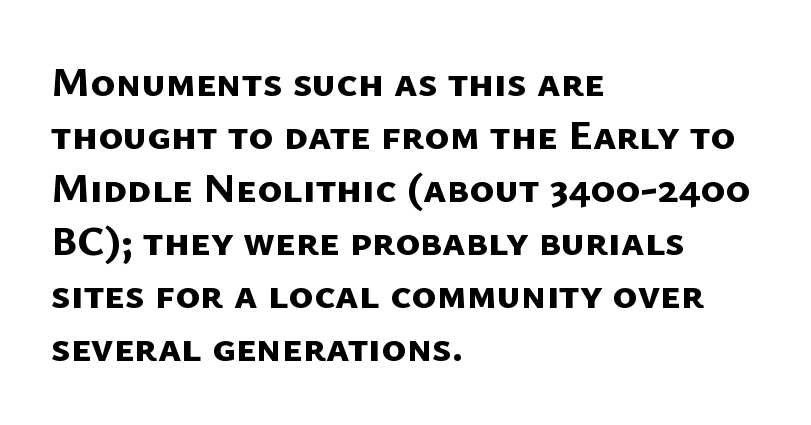
The rag falls on the right side of this text block. These lines are composed in type without serifs. Weight: bold. Notice how descenders clear the ascenders below comfortably — that's standard leading. Descenders hang freely into open space. You could not count columns in this text — the font is proportionally spaced.
